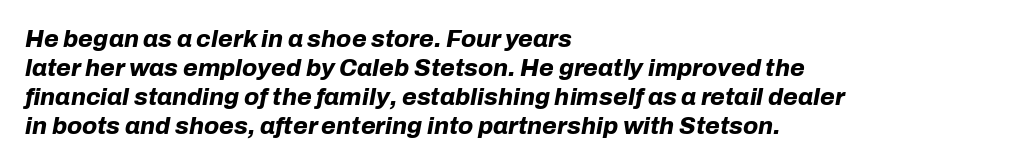
Q: Is the text bold? A: Yes.
Q: Is the text italic (slanted)? A: Yes, it leans right by about 10 degrees.
Q: Is the text underlined? A: No.
Q: How is the paragraph aligned? A: Left-aligned.
Q: Is the spacing between letters normal or unusually wide? A: Normal.
